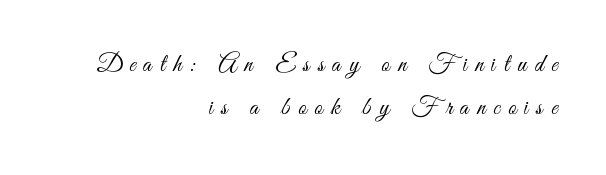
Q: Is the text bold? A: No.
Q: Is the text italic (slanted)? A: Yes.
Q: Is the text underlined? A: No.
Q: How is the paragraph aligned? A: Right-aligned.
Q: Is the spacing between letters normal or unusually wide? A: Unusually wide.
